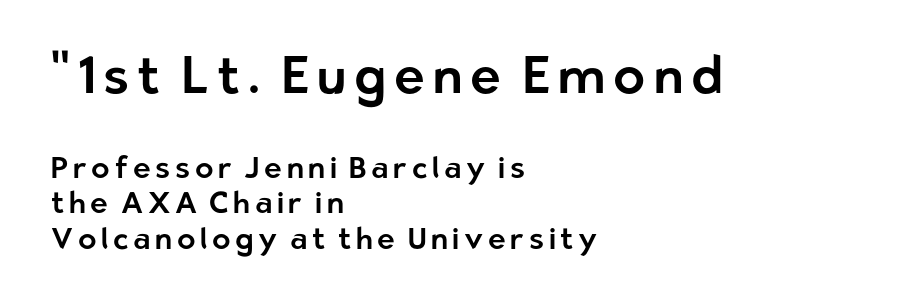
Decoration check: the copy has no underline. Line starts are locked; line ends wander. Proportional: the letters do not fall into vertical columns. Unlike a traditional serif, this face leaves its strokes unadorned. Italic? Not at all — the glyphs are vertical. Whoever set this made the first block the dominant, larger element.
